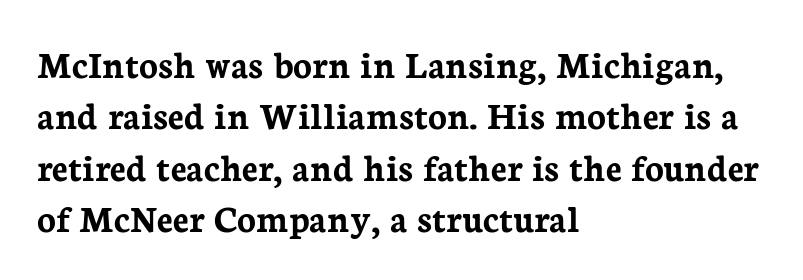
The gaps between neighbouring characters are ordinary and unremarkable. The letters stand upright; this is a roman face. Is the type bold? Yes — the strokes are clearly thick and heavy. The setting favours the left margin, as ordinary paragraphs usually do. Glance below the letters and you will spot only blank space.
